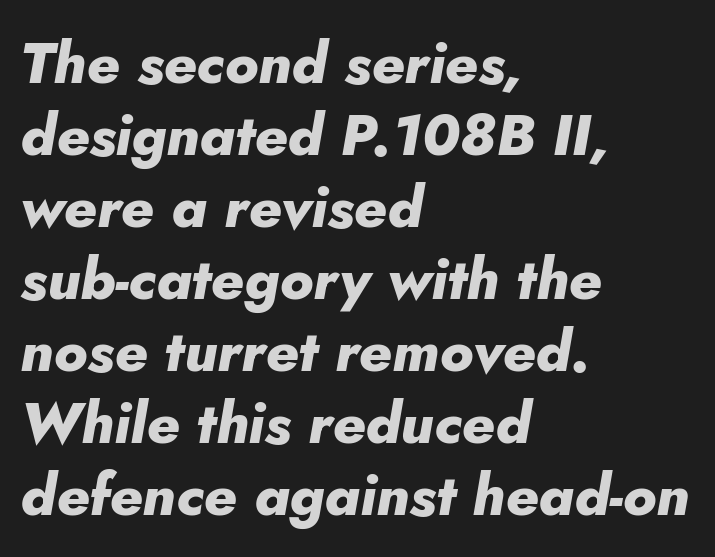
The image shows 58 px heavy type, italic (leaning right); set left-aligned, line spacing 1.24x, normal letter spacing, not underlined; low stroke contrast and a small x-height.
